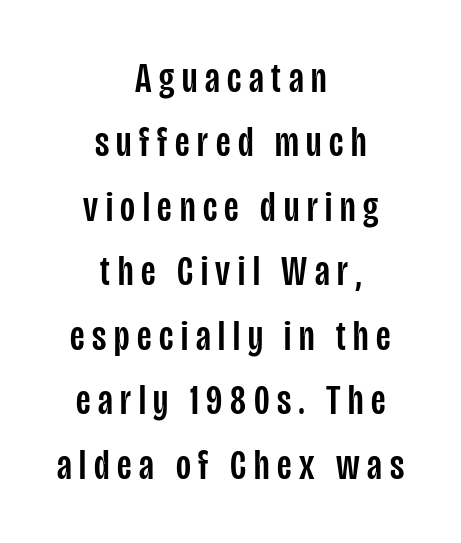
The image shows 43 px condensed sans-serif type, upright; set centered, normal line spacing (1.5x), not underlined; low stroke contrast and a large x-height.
